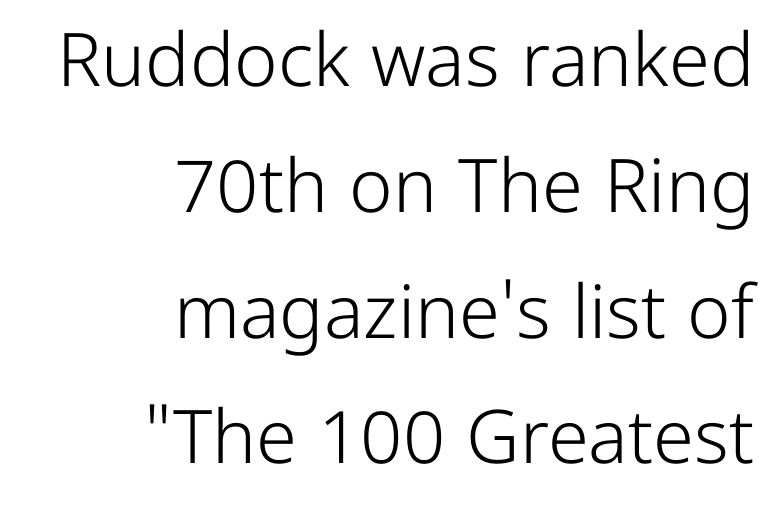
{"serif": "no", "italic": "no", "bold": "no", "weight": "light", "width": "normal", "stroke_contrast": "low", "x_height": "medium", "monospaced": "no", "underline": "no", "align": "right", "line_spacing": "normal", "line_spacing_ratio": 1.7, "letter_spacing": "normal", "letter_spacing_em": 0.0, "glyph_px": 74}
